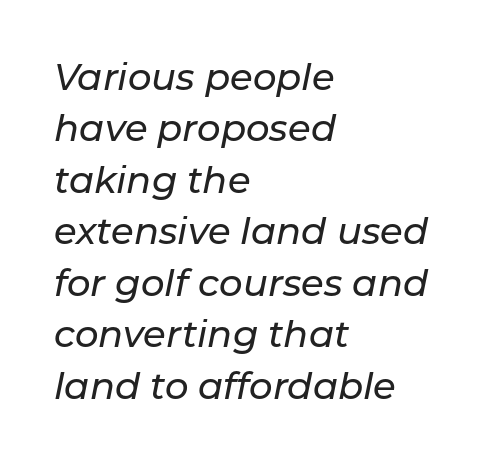
{"italic": "yes", "lean": "right", "slant_degrees": 11, "width": "normal", "stroke_contrast": "low", "x_height": "medium", "monospaced": "no", "underline": "no", "align": "left", "line_spacing": "normal", "line_spacing_ratio": 1.39, "letter_spacing": "normal", "letter_spacing_em": 0.0, "glyph_px": 37}
